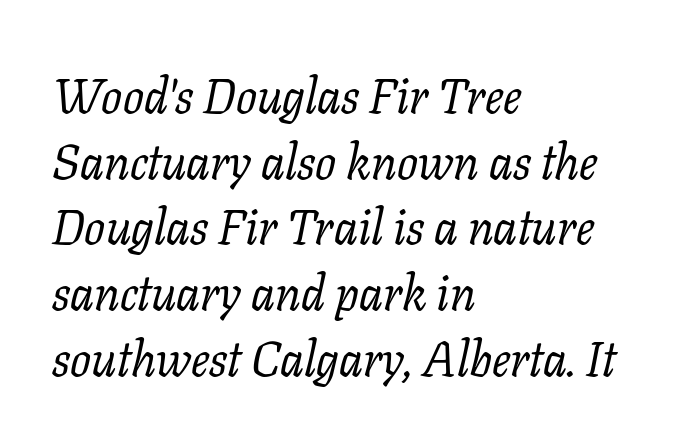
This rendering uses left alignment, leaving the right contour irregular. Heft: none added — not bold. When letters slant like this, we call the style italic. Does the type have serifs? Yes, each stem ends in a small foot.
